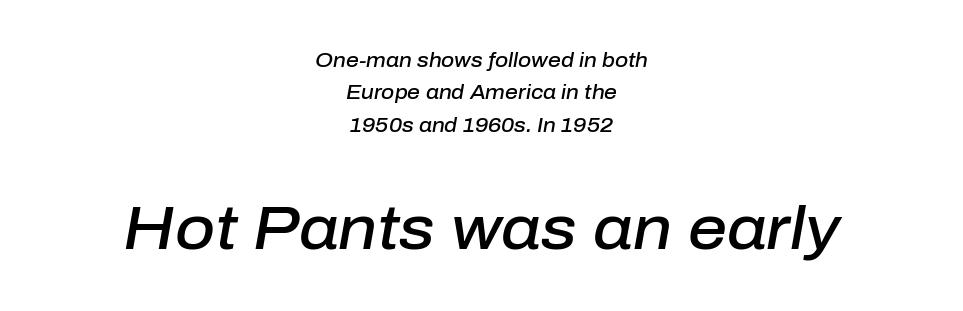
The image shows 61 px semibold type, italic (leaning right); set centered, normal line spacing (1.62x), normal letter spacing, not underlined; the second (bottom) block is 3.05x larger; low stroke contrast and a medium x-height.
